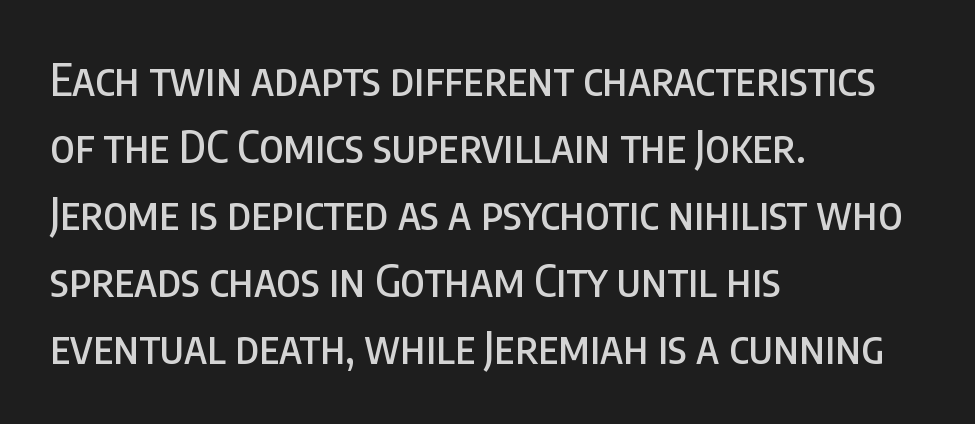
{"serif": "no", "italic": "no", "width": "condensed", "stroke_contrast": "low", "x_height": "large", "monospaced": "no", "underline": "no", "align": "left", "line_spacing": "normal", "line_spacing_ratio": 1.52, "letter_spacing": "normal", "letter_spacing_em": 0.0, "glyph_px": 44}
